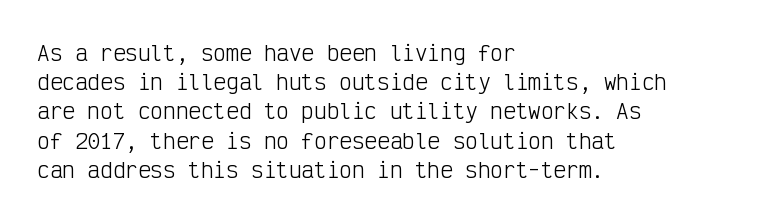
The image shows 21 px text type, upright; set left-aligned, normal line spacing (1.39x), normal letter spacing, not underlined.
